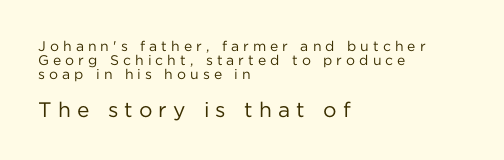
The image shows 21 px text type, upright; set left-aligned, tight line spacing (1.0x), unusually wide letter spacing (+0.29 em), not underlined; the second (bottom) block is 1.5x larger.
